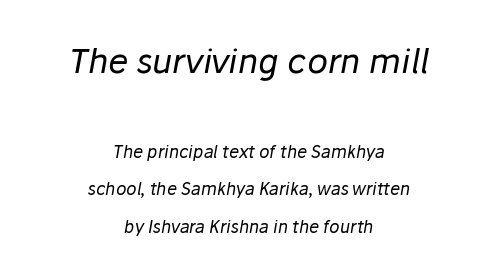
{"italic": "yes", "lean": "right", "slant_degrees": 10, "bold": "no", "weight": "regular", "width": "normal", "stroke_contrast": "low", "x_height": "medium", "monospaced": "no", "underline": "no", "align": "center", "line_spacing": "loose", "line_spacing_ratio": 2.2, "letter_spacing": "normal", "letter_spacing_em": 0.0, "larger_block": "first", "size_ratio": 2.0, "glyph_px": 34}
